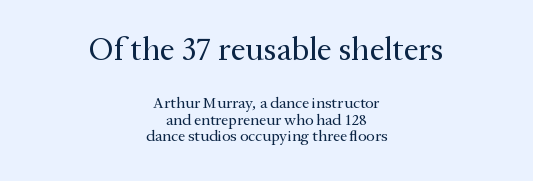
The image shows 33 px regular-weight serif type, upright; set centered, tight line spacing (1.03x), normal letter spacing, not underlined; the first (top) block is 2.06x larger; medium stroke contrast and a medium x-height.
